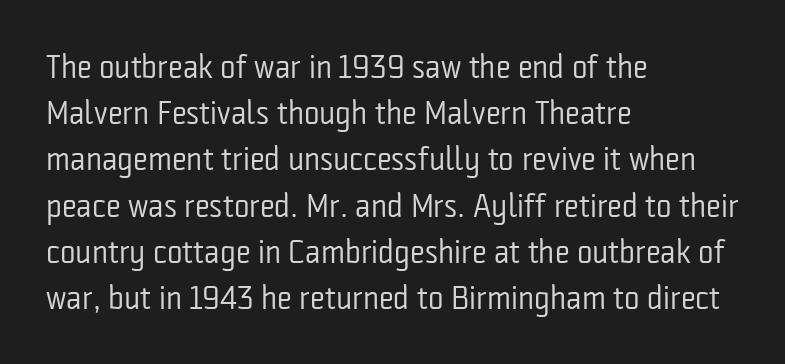
A light-to-regular cut is what we see here. Letter spacing: default. Anything drawn beneath the words? Only blank space. A roman cut, with each character standing at attention. A typesetter would call this proportional, since set widths differ per character.
